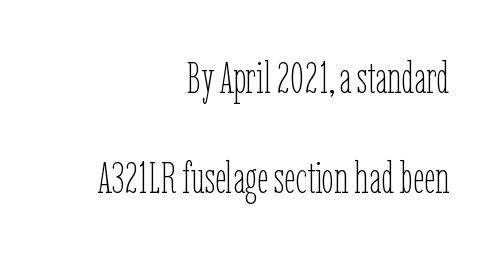
{"italic": "no", "bold": "no", "weight": "thin", "width": "condensed", "stroke_contrast": "low", "x_height": "medium", "monospaced": "no", "underline": "no", "align": "right", "line_spacing": "loose", "line_spacing_ratio": 2.27, "letter_spacing": "normal", "letter_spacing_em": 0.0, "glyph_px": 44}
